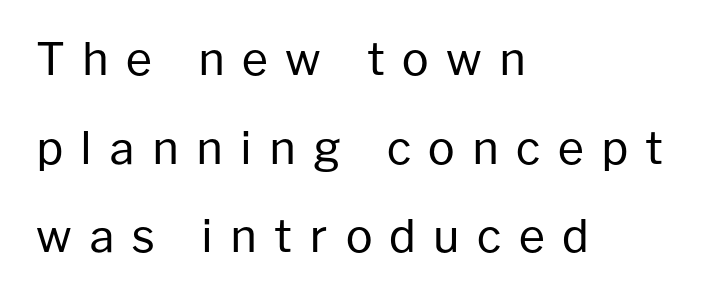
{"serif": "no", "italic": "no", "bold": "no", "weight": "regular", "width": "normal", "stroke_contrast": "low", "x_height": "medium", "monospaced": "no", "underline": "no", "align": "left", "line_spacing": "loose", "line_spacing_ratio": 1.97, "letter_spacing": "wide", "letter_spacing_em": 0.38, "glyph_px": 45}
